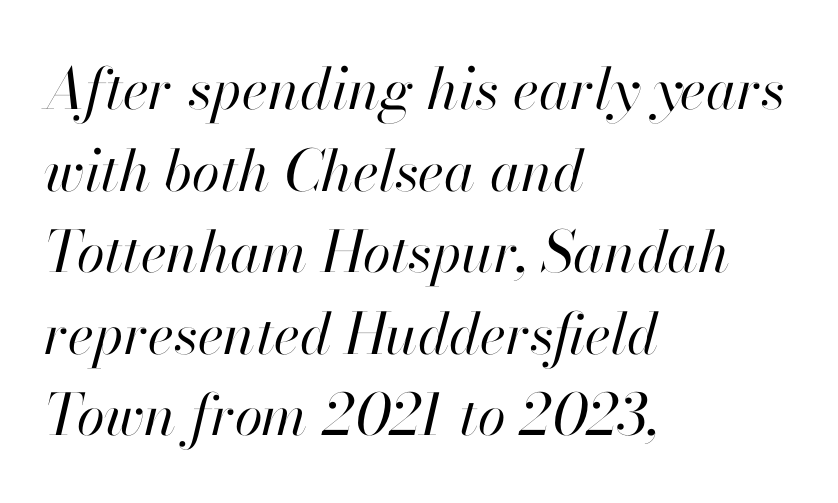
{"italic": "yes", "lean": "right", "slant_degrees": 13, "bold": "no", "weight": "regular", "width": "normal", "stroke_contrast": "high", "x_height": "small", "monospaced": "no", "underline": "no", "align": "left", "line_spacing": "normal", "line_spacing_ratio": 1.43, "letter_spacing": "normal", "letter_spacing_em": 0.0, "glyph_px": 57}
